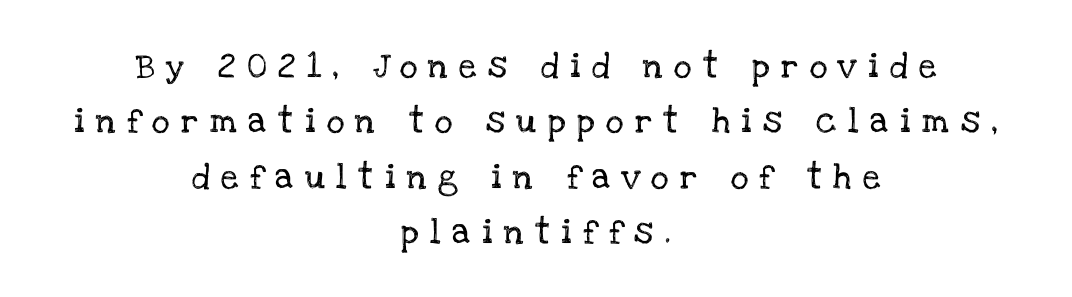
The typesetter chose a symmetrical, centered arrangement here. When letters stand straight like this, we call the style roman or upright. Horizontal bands of white between lines are thick stripes. What stands out about the letter spacing? Its width — letters are far apart.
